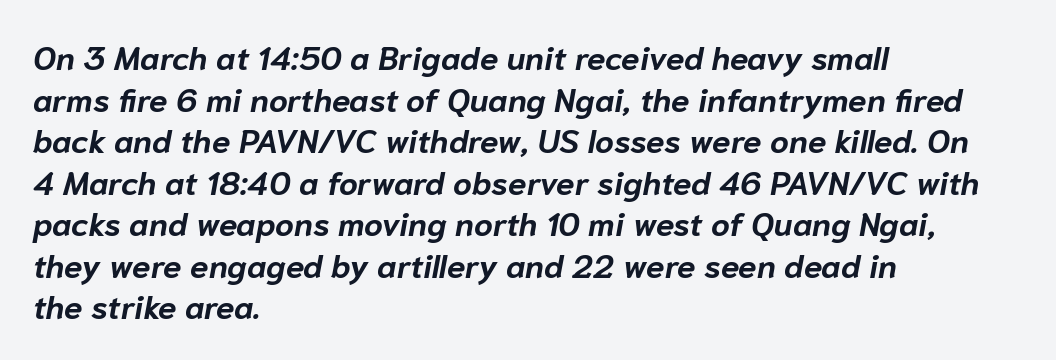
The image shows 33 px bold type, italic (leaning right); set left-aligned, normal line spacing (1.26x), normal letter spacing, not underlined; low stroke contrast and a medium x-height.
